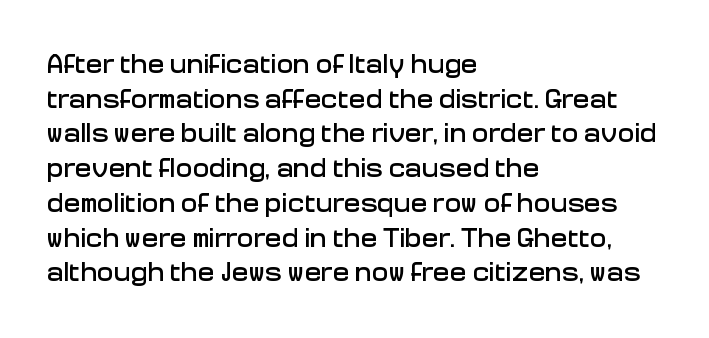
Words float on clear page, feet unadorned. A roman cut, with each character standing at attention. A typesetter would call this proportional, since set widths differ per character. The designer went with a sans here, leaving each stem footless. Horizontally, the lines are justified to the leading edge only.
